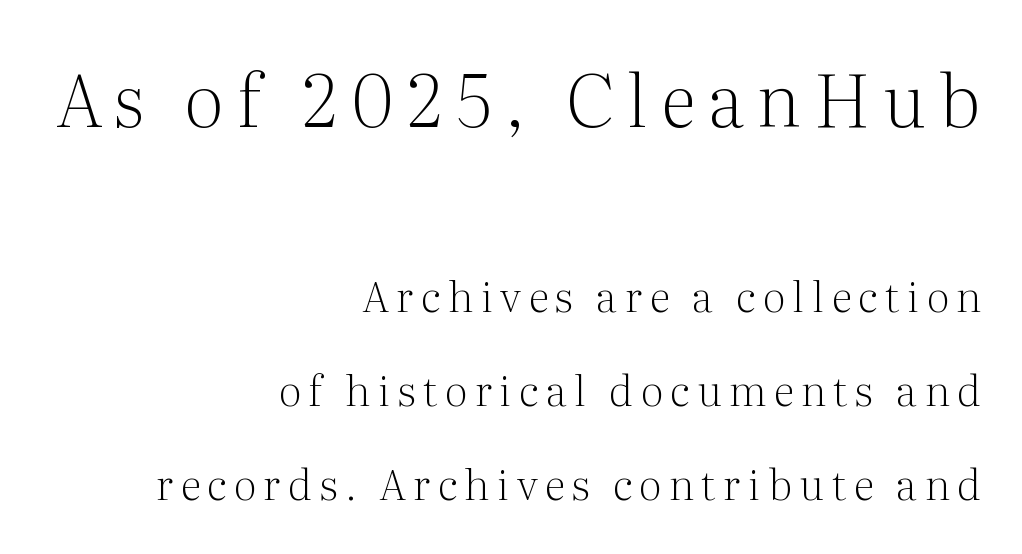
Q: Is the text bold? A: No.
Q: Is the text italic (slanted)? A: No, it is upright.
Q: Is the typeface a serif or a sans-serif typeface? A: Serif.
Q: Is the text underlined? A: No.
Q: How is the paragraph aligned? A: Right-aligned.
Q: Is the spacing between lines tight, normal or loose? A: Loose.
Q: Which block of text is set in a larger size, the first (top) or the second (bottom)? A: The first (top) one.
Q: Width (condensed, normal, or wide)? A: Normal.
Q: Stroke contrast? A: Medium.
Q: x-height? A: Medium.
Q: Monospaced? A: No.
